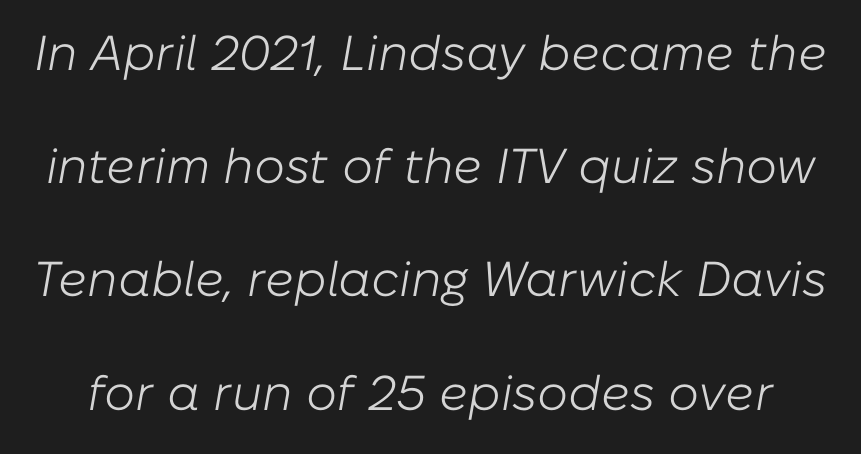
No extra ink here — the face is not bold. The string is rendered with underlining switched off. Note the varied advance widths — an 'i' is clearly narrower than an 'm'. Nobody touched the tracking dial on this one.
